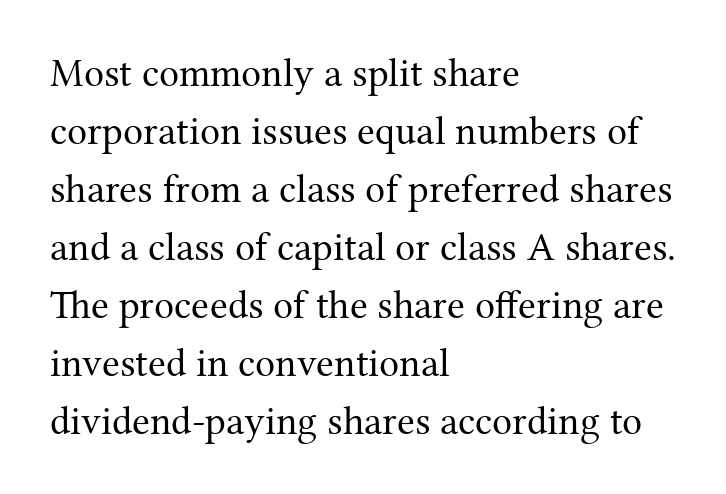
Q: Is the text bold? A: No.
Q: Is the text italic (slanted)? A: No, it is upright.
Q: Is the typeface a serif or a sans-serif typeface? A: Serif.
Q: Is the text underlined? A: No.
Q: How is the paragraph aligned? A: Left-aligned.
Q: Is the spacing between letters normal or unusually wide? A: Normal.
Q: Is the spacing between lines tight, normal or loose? A: Normal.
Q: Width (condensed, normal, or wide)? A: Normal.
Q: Stroke contrast? A: Medium.
Q: x-height? A: Medium.
Q: Monospaced? A: No.
